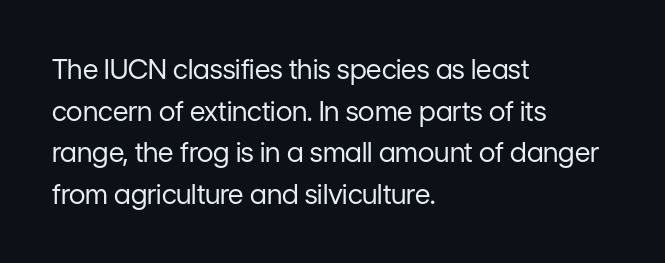
This sample uses an upright cut, with every glyph sitting square on the baseline. Lines of text with bare space underneath. The setting favours the left margin, as ordinary paragraphs usually do. Leading: standard. The typesetting does not lean heavy: it is not bold. You could call the tracking neutral — neither tight nor loose.
